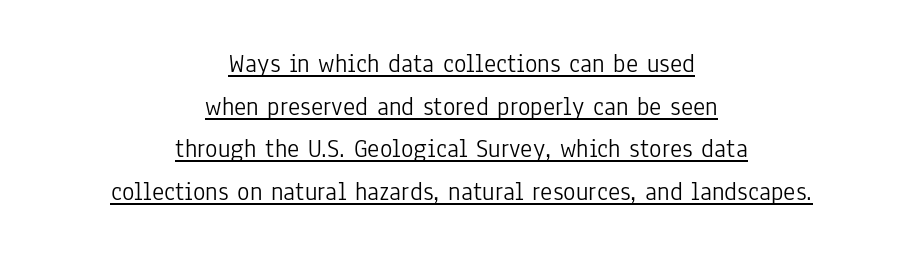
Q: Is the text bold? A: No.
Q: Is the text italic (slanted)? A: No, it is upright.
Q: Is the text underlined? A: Yes.
Q: How is the paragraph aligned? A: Centered.
Q: Is the spacing between letters normal or unusually wide? A: Normal.
Q: Is the spacing between lines tight, normal or loose? A: Normal.
